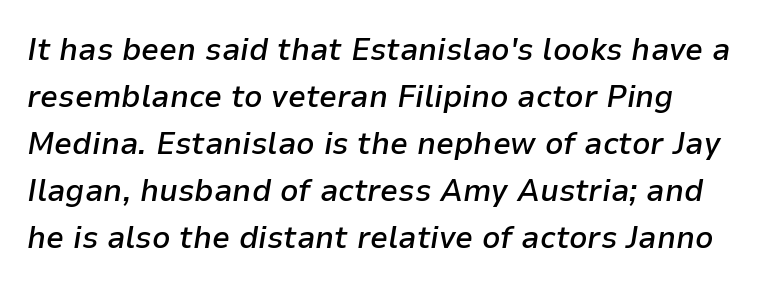
{"italic": "yes", "lean": "right", "slant_degrees": 9, "bold": "semi", "weight": "semibold", "width": "normal", "stroke_contrast": "low", "x_height": "medium", "monospaced": "no", "underline": "no", "align": "left", "line_spacing": "normal", "line_spacing_ratio": 1.47, "letter_spacing": "normal", "letter_spacing_em": 0.0, "glyph_px": 32}
